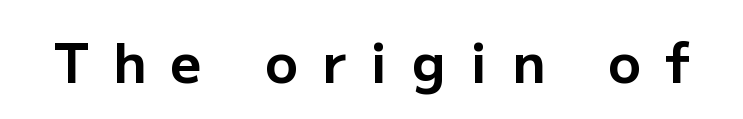
The face used here is rendered with a markedly widened letterfit. What weight is shown? A full bold with thick strokes. Posture: straight, roman, zero tilt. Letterform terminals end flat and unadorned throughout the passage.
